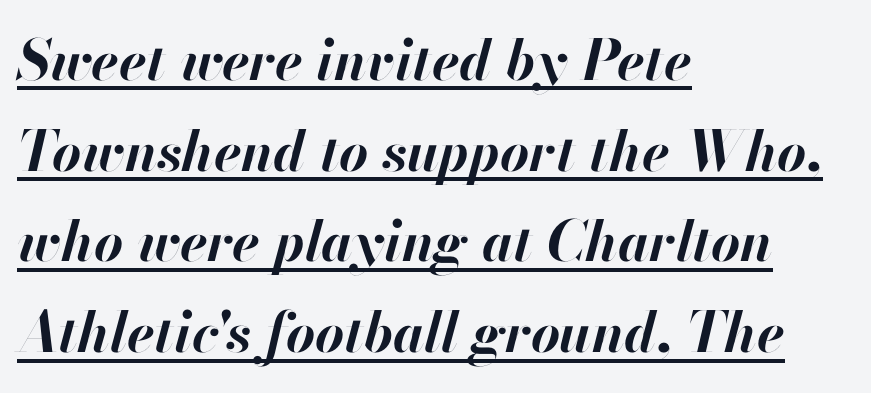
Tracking here is standard; glyphs follow each other at the usual distance. These lines stack with their left ends in a neat column. Character widths vary here, with narrow letters taking less room than wide ones. Leading: standard. I'd describe the lettering as bold — thick and assertive.
